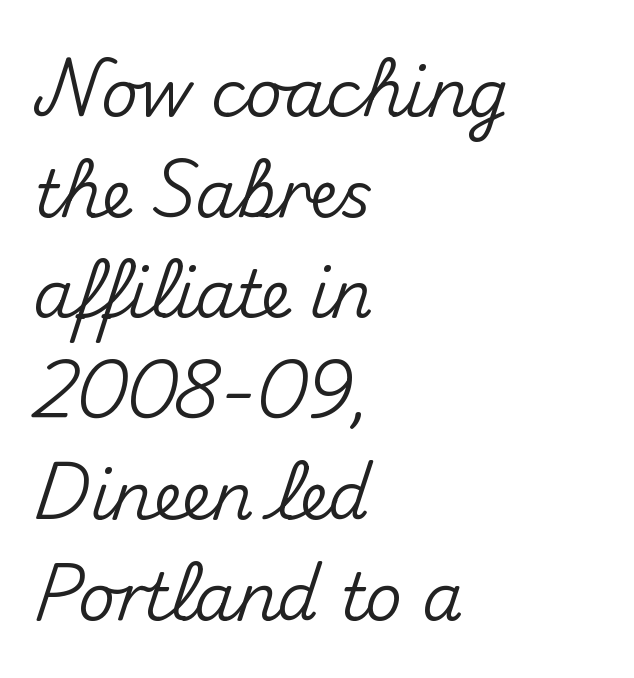
{"serif": "no", "width": "normal", "stroke_contrast": "medium", "x_height": "small", "monospaced": "no", "underline": "no", "align": "left", "line_spacing": "normal", "line_spacing_ratio": 1.55, "letter_spacing": "normal", "letter_spacing_em": 0.0, "glyph_px": 65}
